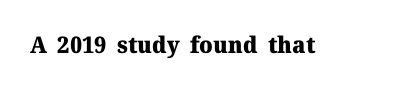
Notice how thick the strokes are: this is what a full bold looks like. In terms of letterspacing, this is plain default setting. The specimen omits any rule beneath the text block's lines. The lettering stays uniformly vertical, giving the passage a roman look.
